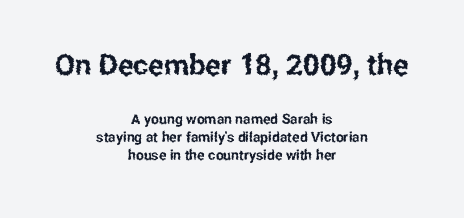
Q: Is the text italic (slanted)? A: No, it is upright.
Q: Is the typeface a serif or a sans-serif typeface? A: Sans-serif.
Q: Is the text underlined? A: No.
Q: How is the paragraph aligned? A: Centered.
Q: Is the spacing between letters normal or unusually wide? A: Normal.
Q: Is the spacing between lines tight, normal or loose? A: Normal.
Q: Which block of text is set in a larger size, the first (top) or the second (bottom)? A: The first (top) one.
Q: Width (condensed, normal, or wide)? A: Condensed.
Q: Stroke contrast? A: Low.
Q: x-height? A: Medium.
Q: Monospaced? A: No.
